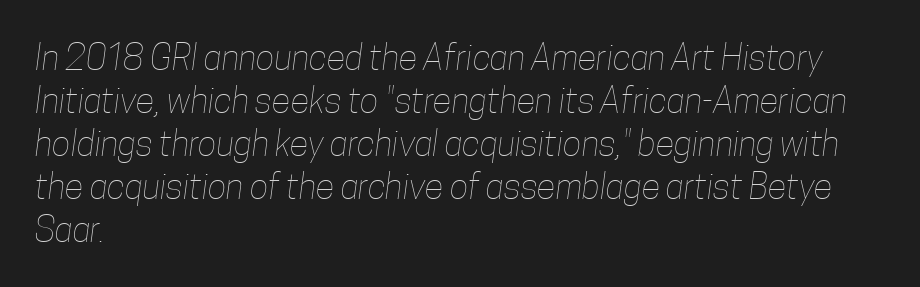
The image shows 35 px thin, condensed type; set left-aligned, line spacing 1.23x, normal letter spacing, not underlined; low stroke contrast and a medium x-height.
